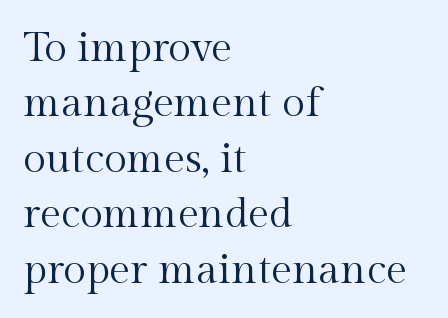
The image shows 42 px regular-weight serif type, upright; set left-aligned, normal line spacing (1.32x), normal letter spacing, not underlined; a medium x-height.
